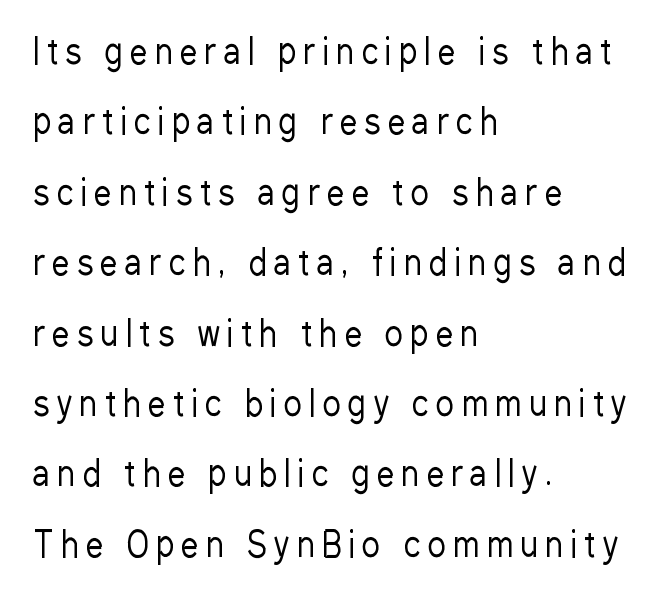
The image shows 34 px regular-weight, condensed sans-serif type, upright; set left-aligned, loose line spacing (2.07x), unusually wide letter spacing (+0.23 em), not underlined; low stroke contrast and a medium x-height.
